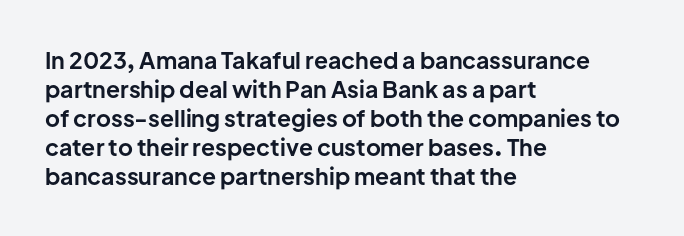
{"italic": "no", "bold": "yes", "underline": "no", "align": "left", "line_spacing": "normal", "line_spacing_ratio": 1.26, "letter_spacing": "normal", "letter_spacing_em": 0.0, "glyph_px": 23}
